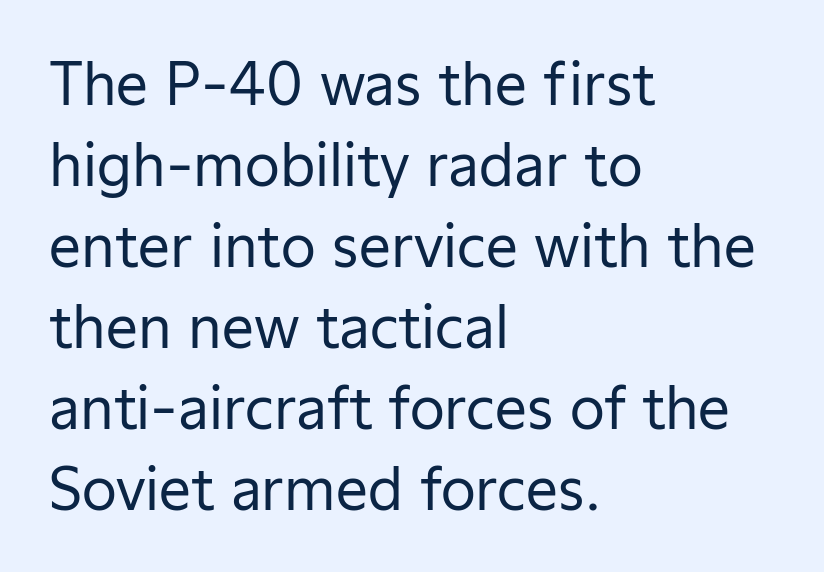
{"serif": "no", "italic": "no", "bold": "no", "weight": "regular", "width": "normal", "stroke_contrast": "low", "x_height": "medium", "monospaced": "no", "underline": "no", "align": "left", "line_spacing": "normal", "line_spacing_ratio": 1.42, "letter_spacing": "normal", "letter_spacing_em": 0.0, "glyph_px": 57}
